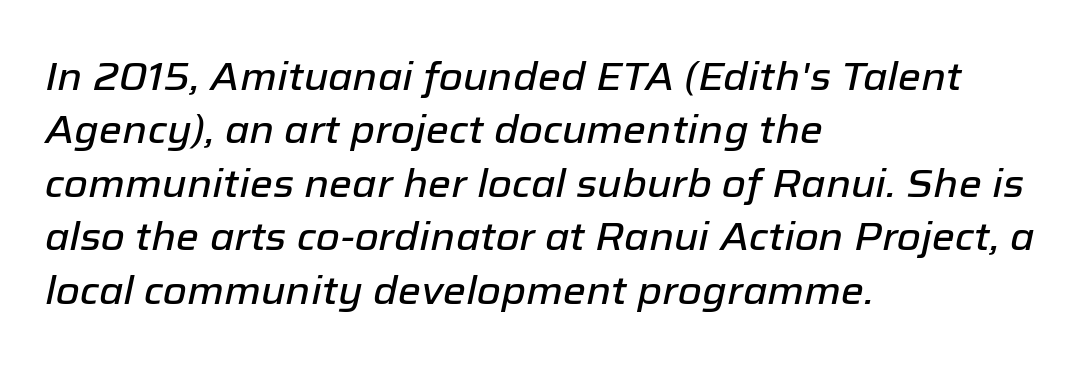
Just letters on the line, the space beneath them empty. Style check: oblique. Left-aligned paragraph, ragged on the right. This block has exactly the height ordinary leading produces. A typesetter would call this proportional, since set widths differ per character.
